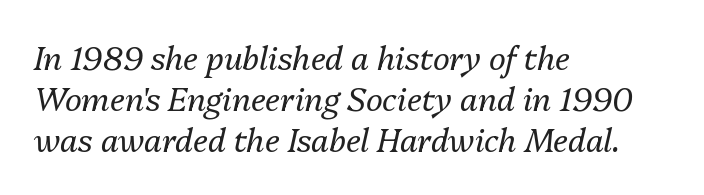
Q: Is the text bold? A: No.
Q: Is the text italic (slanted)? A: Yes, it leans right by about 13 degrees.
Q: Is the text underlined? A: No.
Q: How is the paragraph aligned? A: Left-aligned.
Q: Is the spacing between letters normal or unusually wide? A: Normal.
Q: Is the spacing between lines tight, normal or loose? A: Normal.
Q: Width (condensed, normal, or wide)? A: Normal.
Q: Stroke contrast? A: Medium.
Q: x-height? A: Medium.
Q: Monospaced? A: No.
